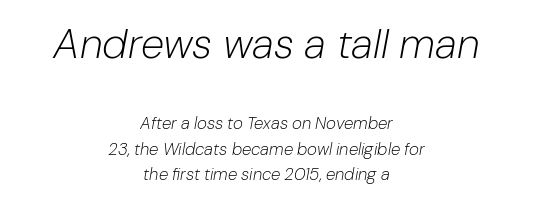
Q: Is the text bold? A: No.
Q: Is the text italic (slanted)? A: Yes, it leans right by about 10 degrees.
Q: Is the text underlined? A: No.
Q: How is the paragraph aligned? A: Centered.
Q: Is the spacing between letters normal or unusually wide? A: Normal.
Q: Is the spacing between lines tight, normal or loose? A: Normal.
Q: Which block of text is set in a larger size, the first (top) or the second (bottom)? A: The first (top) one.
Q: Width (condensed, normal, or wide)? A: Normal.
Q: Stroke contrast? A: Low.
Q: x-height? A: Medium.
Q: Monospaced? A: No.
